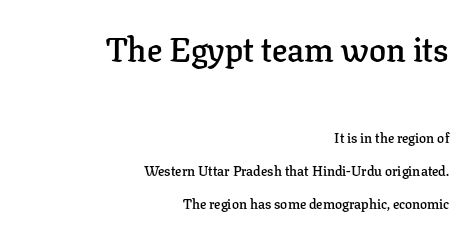
The strip under each line holds only bare page. If you drew a ruler down the right edge, every line would touch it. This sample has the flowing, uneven cadence of proportional lettering. Here the first block reads like a headline and the second like body copy. This sample uses an upright cut, with every glyph sitting square on the baseline. How are the letters spaced? Ordinarily, with no added tracking.
